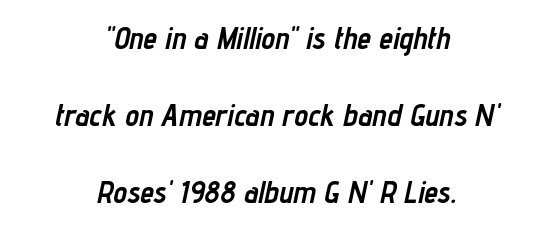
{"italic": "yes", "lean": "right", "slant_degrees": 12, "bold": "yes", "weight": "semibold", "width": "condensed", "stroke_contrast": "low", "x_height": "medium", "monospaced": "no", "underline": "no", "align": "center", "line_spacing": "loose", "line_spacing_ratio": 2.48, "letter_spacing": "normal", "letter_spacing_em": 0.0, "glyph_px": 31}
